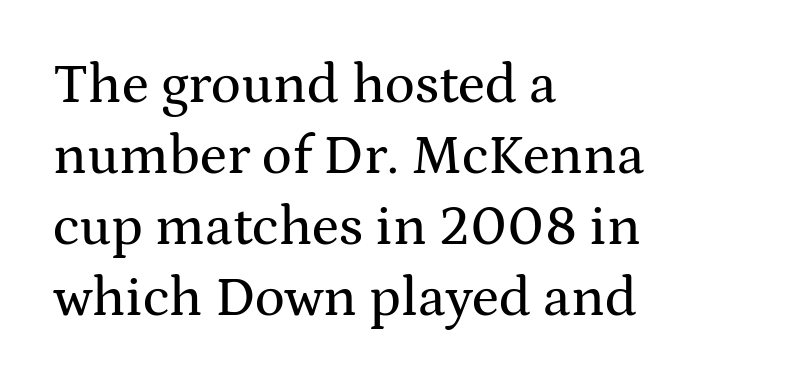
Q: Is the text italic (slanted)? A: No, it is upright.
Q: Is the typeface a serif or a sans-serif typeface? A: Serif.
Q: Is the text underlined? A: No.
Q: How is the paragraph aligned? A: Left-aligned.
Q: Is the spacing between letters normal or unusually wide? A: Normal.
Q: Is the spacing between lines tight, normal or loose? A: Normal.
Q: Width (condensed, normal, or wide)? A: Wide.
Q: Stroke contrast? A: Medium.
Q: x-height? A: Medium.
Q: Monospaced? A: No.
